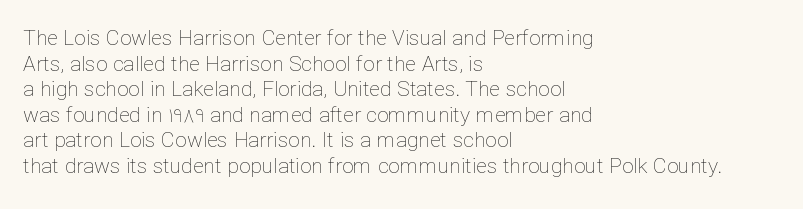
Q: Is the text bold? A: No.
Q: Is the text italic (slanted)? A: No, it is upright.
Q: Is the text underlined? A: No.
Q: How is the paragraph aligned? A: Left-aligned.
Q: Is the spacing between letters normal or unusually wide? A: Normal.
